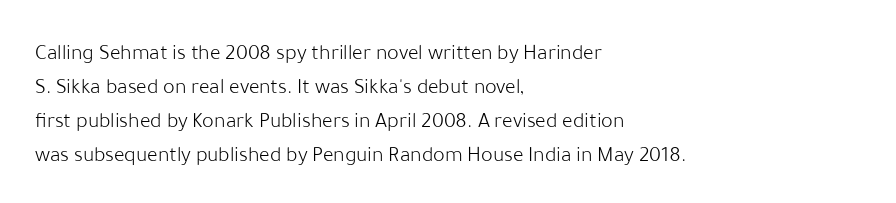
Q: Is the text bold? A: No.
Q: Is the text italic (slanted)? A: No, it is upright.
Q: Is the text underlined? A: No.
Q: How is the paragraph aligned? A: Left-aligned.
Q: Is the spacing between letters normal or unusually wide? A: Normal.
Q: Is the spacing between lines tight, normal or loose? A: Normal.
